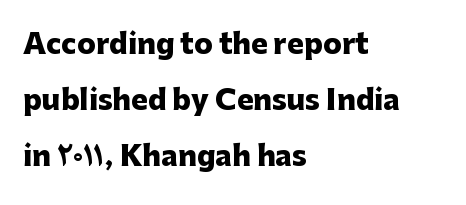
{"serif": "no", "italic": "no", "bold": "yes", "weight": "heavy", "width": "normal", "stroke_contrast": "low", "x_height": "medium", "monospaced": "no", "underline": "no", "align": "left", "line_spacing": "loose", "line_spacing_ratio": 2.0, "letter_spacing": "normal", "letter_spacing_em": 0.0, "glyph_px": 28}
